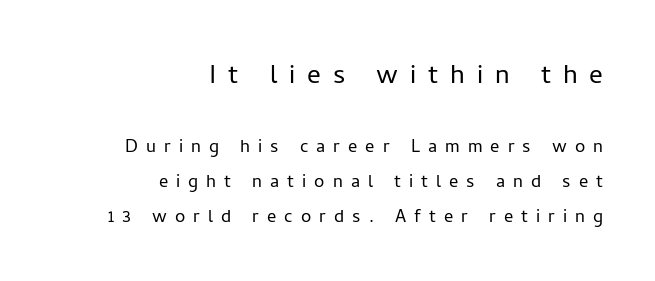
{"serif": "no", "italic": "no", "bold": "no", "weight": "light", "width": "normal", "stroke_contrast": "low", "x_height": "medium", "monospaced": "no", "underline": "no", "align": "right", "line_spacing": "normal", "line_spacing_ratio": 1.52, "letter_spacing": "wide", "letter_spacing_em": 0.35, "larger_block": "first", "size_ratio": 1.48, "glyph_px": 34}
